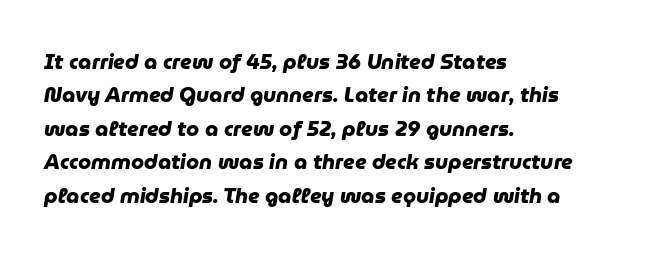
The image shows 21 px bold type; set left-aligned, normal line spacing (1.59x), normal letter spacing, not underlined.
